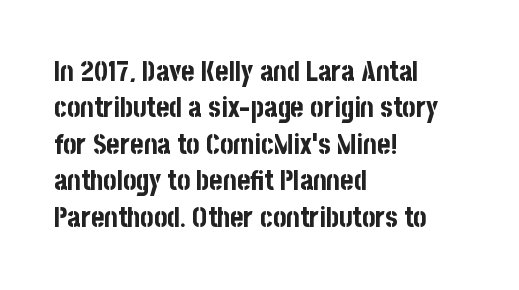
Emphasis by weight is at full strength: bold. One glance says typical: line gaps are just what's usual. Spacing between characters is what you'd get straight out of the box. The text block is weighted toward the left margin, trailing off unevenly rightward. Posture: vertical.
